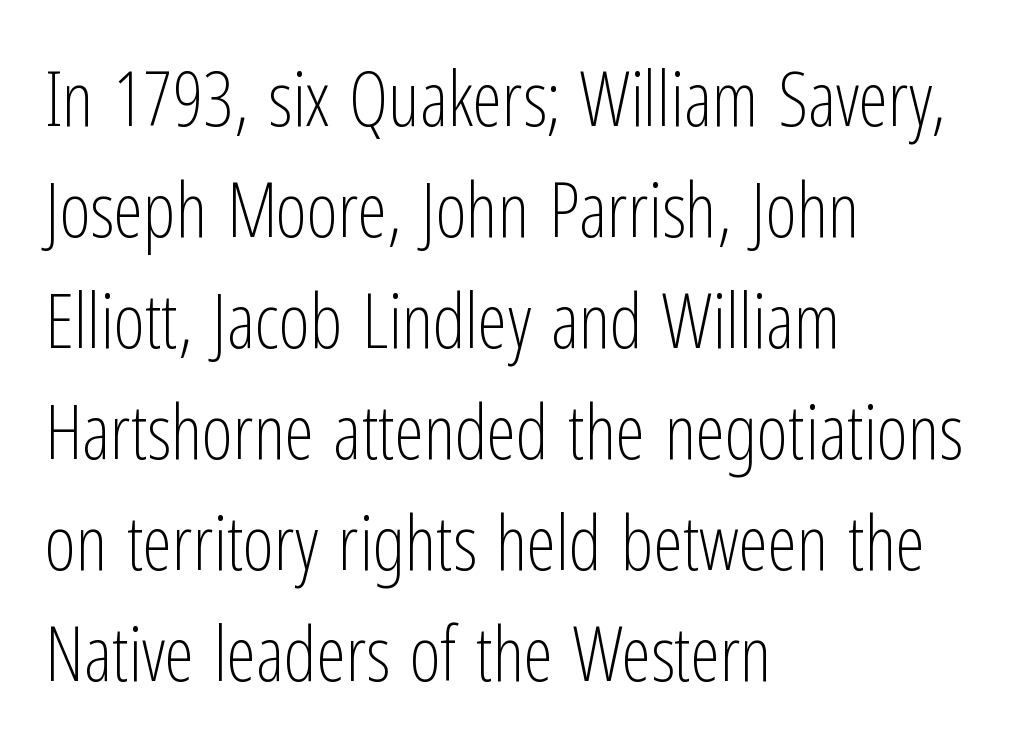
Q: Is the text bold? A: No.
Q: Is the text italic (slanted)? A: No, it is upright.
Q: Is the typeface a serif or a sans-serif typeface? A: Sans-serif.
Q: Is the text underlined? A: No.
Q: How is the paragraph aligned? A: Left-aligned.
Q: Is the spacing between letters normal or unusually wide? A: Normal.
Q: Is the spacing between lines tight, normal or loose? A: Normal.
Q: Width (condensed, normal, or wide)? A: Condensed.
Q: Stroke contrast? A: Low.
Q: x-height? A: Medium.
Q: Monospaced? A: No.
